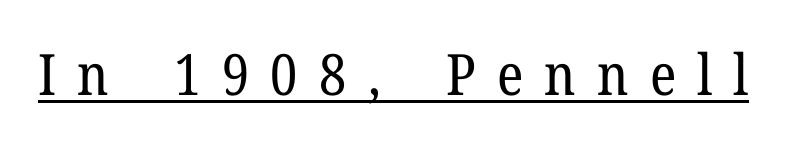
Q: Is the text bold? A: No.
Q: Is the text italic (slanted)? A: No, it is upright.
Q: Is the typeface a serif or a sans-serif typeface? A: Serif.
Q: Is the text underlined? A: Yes.
Q: Is the spacing between letters normal or unusually wide? A: Unusually wide.
Q: Width (condensed, normal, or wide)? A: Normal.
Q: Stroke contrast? A: Low.
Q: x-height? A: Medium.
Q: Monospaced? A: No.
